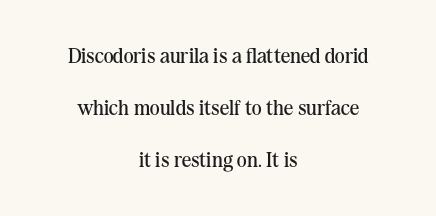
The image shows 21 px text type, upright; set centered, loose line spacing (2.47x), normal letter spacing, not underlined.
